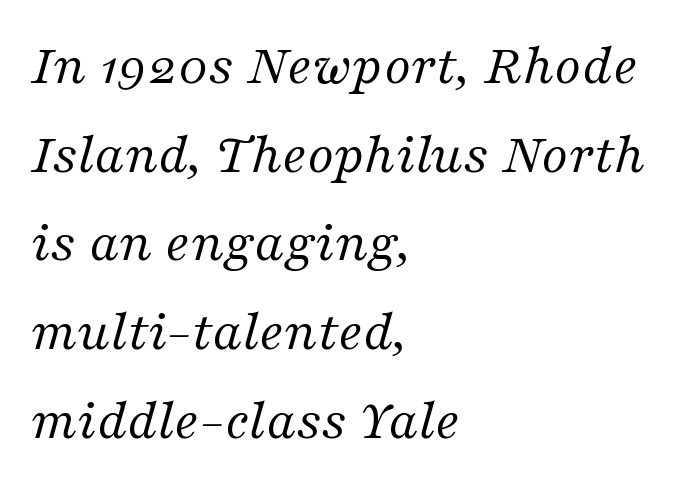
The image shows 58 px regular-weight serif type, italic (leaning right); set left-aligned, normal line spacing (1.53x), normal letter spacing, not underlined; medium stroke contrast and a medium x-height.
